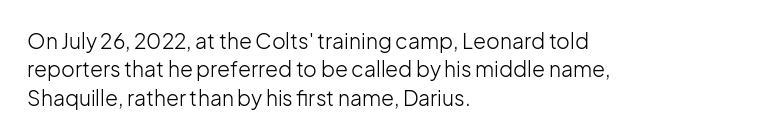
Evenly set lines give the paragraph a standard silhouette. Students, note that the glyphs here touch the page at normal intervals. In terms of posture, this sample is upright. Typeset ragged right — the left edge is the straight one.
